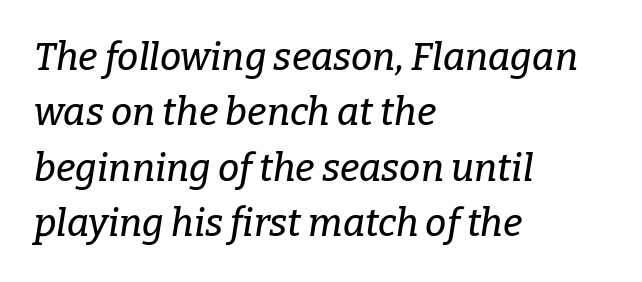
Q: Is the text italic (slanted)? A: Yes, it leans right by about 9 degrees.
Q: Is the typeface a serif or a sans-serif typeface? A: Serif.
Q: Is the text underlined? A: No.
Q: How is the paragraph aligned? A: Left-aligned.
Q: Is the spacing between letters normal or unusually wide? A: Normal.
Q: Is the spacing between lines tight, normal or loose? A: Normal.
Q: Width (condensed, normal, or wide)? A: Normal.
Q: Stroke contrast? A: Low.
Q: x-height? A: Medium.
Q: Monospaced? A: No.
